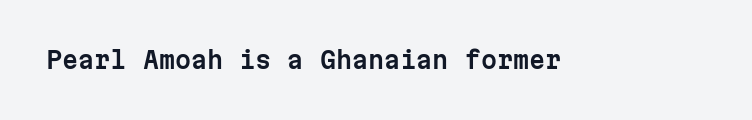
{"italic": "no", "underline": "no", "letter_spacing": "normal", "letter_spacing_em": 0.0, "glyph_px": 23}
